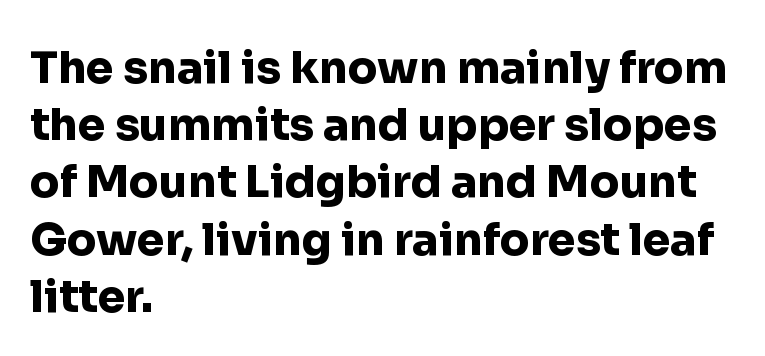
The image shows 44 px heavy sans-serif type, upright; set left-aligned, normal line spacing (1.3x), normal letter spacing, not underlined; low stroke contrast and a medium x-height.
